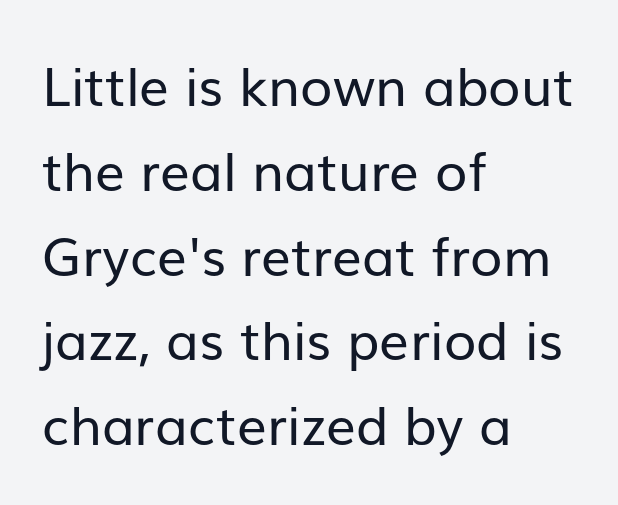
{"serif": "no", "italic": "no", "bold": "no", "weight": "regular", "width": "normal", "stroke_contrast": "low", "x_height": "medium", "monospaced": "no", "underline": "no", "align": "left", "line_spacing": "normal", "line_spacing_ratio": 1.6, "letter_spacing": "normal", "letter_spacing_em": 0.0, "glyph_px": 53}
